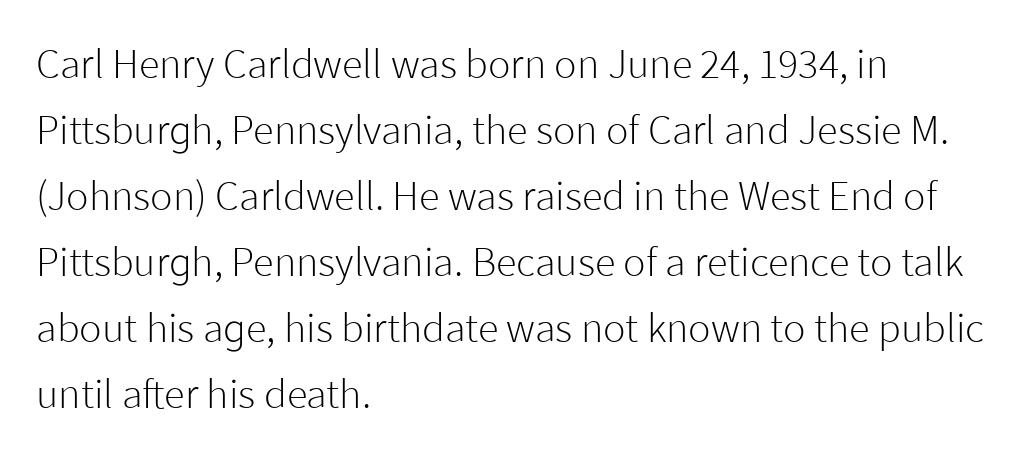
Q: Is the text bold? A: No.
Q: Is the text italic (slanted)? A: No, it is upright.
Q: Is the typeface a serif or a sans-serif typeface? A: Sans-serif.
Q: Is the text underlined? A: No.
Q: How is the paragraph aligned? A: Left-aligned.
Q: Is the spacing between letters normal or unusually wide? A: Normal.
Q: Is the spacing between lines tight, normal or loose? A: Normal.
Q: Width (condensed, normal, or wide)? A: Normal.
Q: Stroke contrast? A: Low.
Q: x-height? A: Medium.
Q: Monospaced? A: No.
